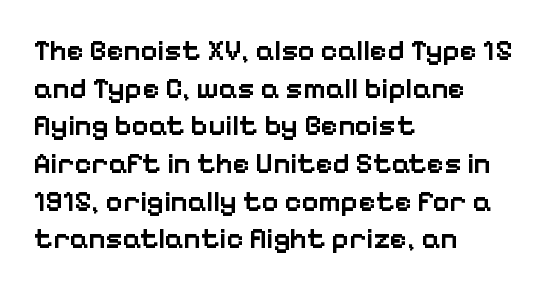
Q: Is the text bold? A: Semi-bold.
Q: Is the text italic (slanted)? A: No, it is upright.
Q: Is the typeface a serif or a sans-serif typeface? A: Sans-serif.
Q: Is the text underlined? A: No.
Q: How is the paragraph aligned? A: Left-aligned.
Q: Is the spacing between letters normal or unusually wide? A: Normal.
Q: Is the spacing between lines tight, normal or loose? A: Normal.
Q: Width (condensed, normal, or wide)? A: Normal.
Q: Stroke contrast? A: Low.
Q: x-height? A: Medium.
Q: Monospaced? A: No.
